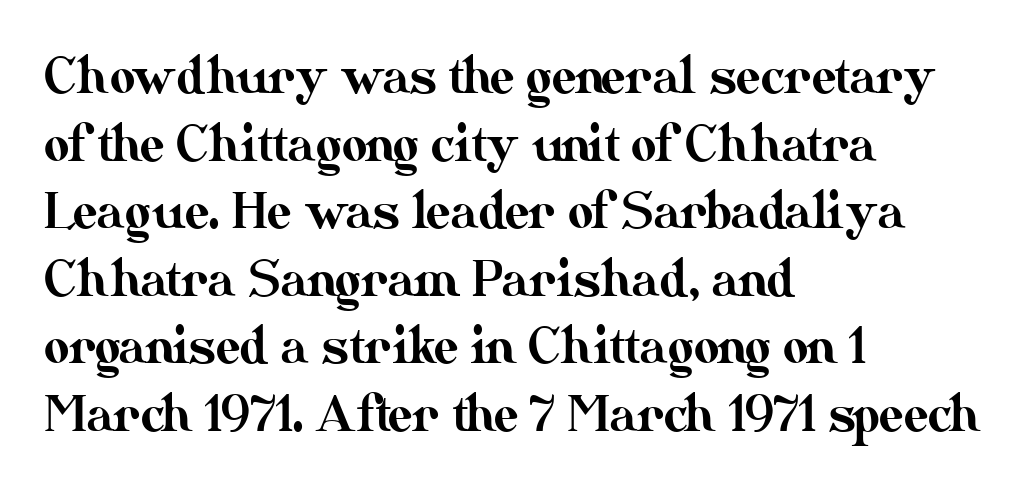
Left-aligned paragraph, ragged on the right. Is the letter spacing exaggerated? No — it looks like the ordinary default. Evenly set lines give the paragraph a standard silhouette. Think of a printed novel: that variable character pitch is what you see here.
